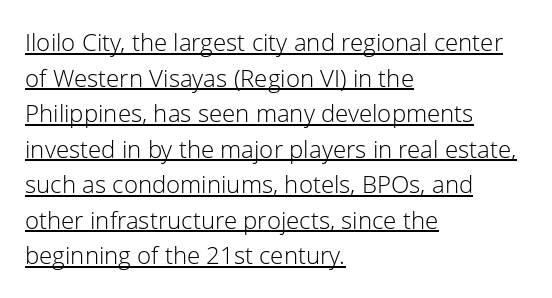
The image shows 24 px text type, upright; set left-aligned, normal line spacing (1.48x), normal letter spacing, underlined.
